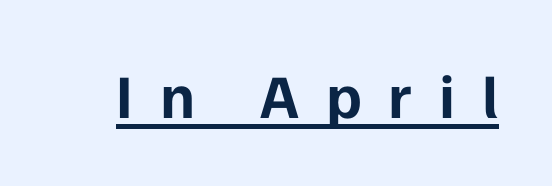
The image shows 62 px bold sans-serif type, upright; set unusually wide letter spacing (+0.43 em), underlined; low stroke contrast and a medium x-height.
